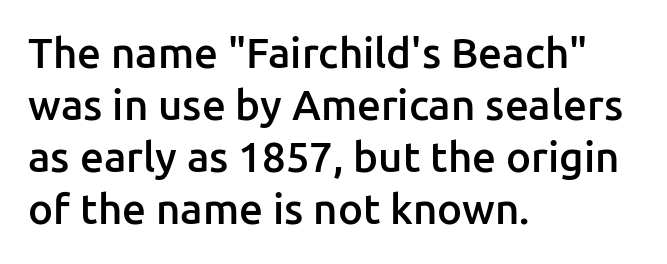
The image shows 42 px semibold sans-serif type, upright; set left-aligned, line spacing 1.24x, normal letter spacing, not underlined; low stroke contrast and a medium x-height.
